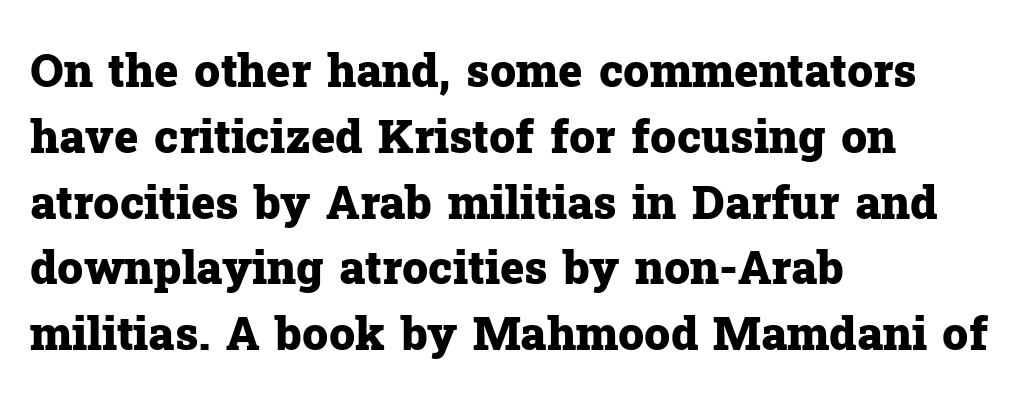
The image shows 46 px heavy serif type, upright; set left-aligned, normal line spacing (1.43x), normal letter spacing, not underlined; low stroke contrast and a medium x-height.
